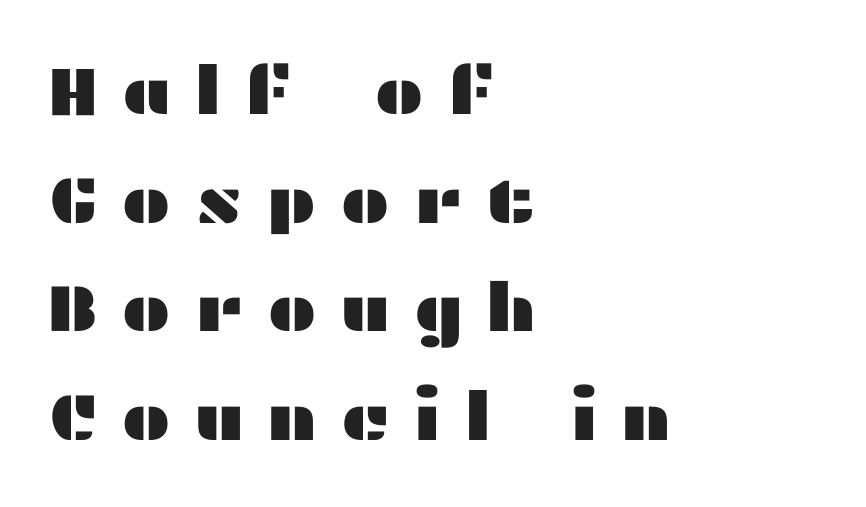
{"serif": "no", "italic": "no", "width": "wide", "stroke_contrast": "medium", "x_height": "medium", "monospaced": "no", "underline": "no", "align": "left", "line_spacing": "normal", "line_spacing_ratio": 1.62, "letter_spacing": "wide", "letter_spacing_em": 0.34, "glyph_px": 67}
